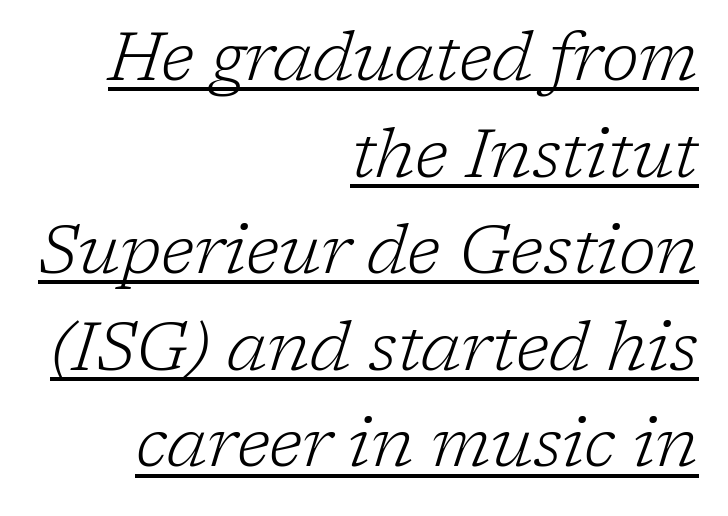
Q: Is the text bold? A: No.
Q: Is the text italic (slanted)? A: Yes, it leans right by about 17 degrees.
Q: Is the typeface a serif or a sans-serif typeface? A: Serif.
Q: Is the text underlined? A: Yes.
Q: How is the paragraph aligned? A: Right-aligned.
Q: Is the spacing between letters normal or unusually wide? A: Normal.
Q: Is the spacing between lines tight, normal or loose? A: Normal.
Q: Width (condensed, normal, or wide)? A: Normal.
Q: Stroke contrast? A: Low.
Q: x-height? A: Medium.
Q: Monospaced? A: No.
